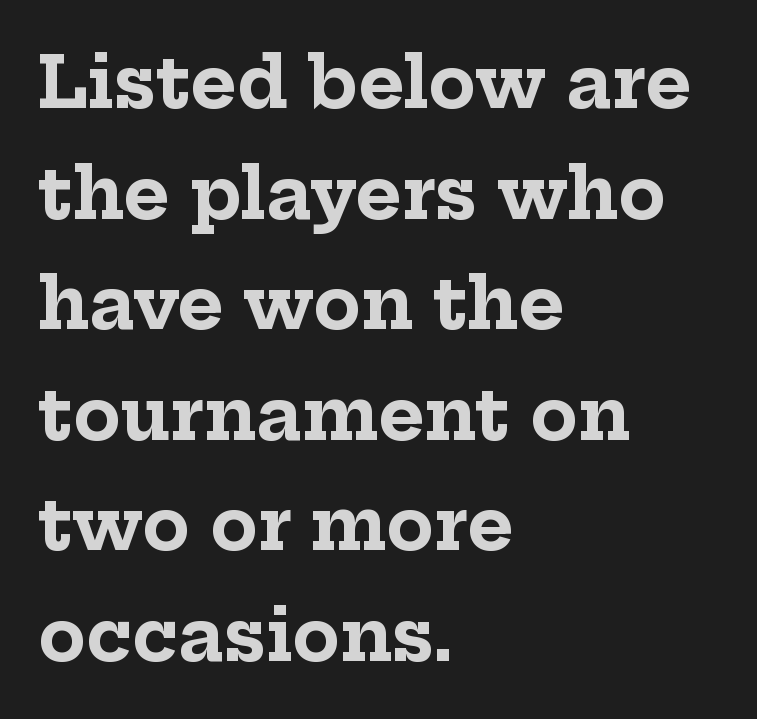
The paragraph has a hard left edge and a soft right edge. The gap between lines stays unmarked. Regarding leading, the lines here are spaced in the standard way. Spacing between characters is what you'd get straight out of the box.
